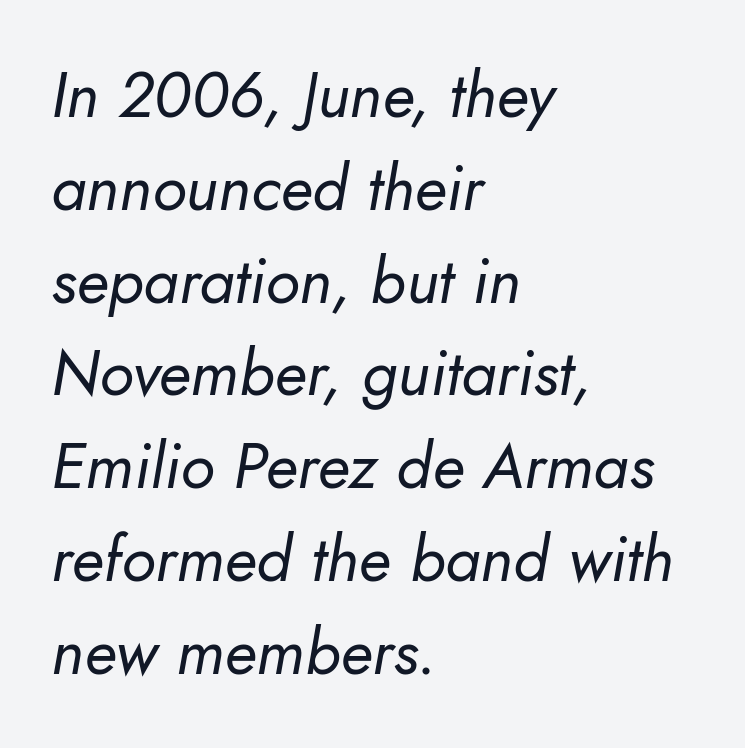
The image shows 64 px regular-weight type, italic (leaning right); set left-aligned, normal line spacing (1.45x), normal letter spacing, not underlined; low stroke contrast and a small x-height.
